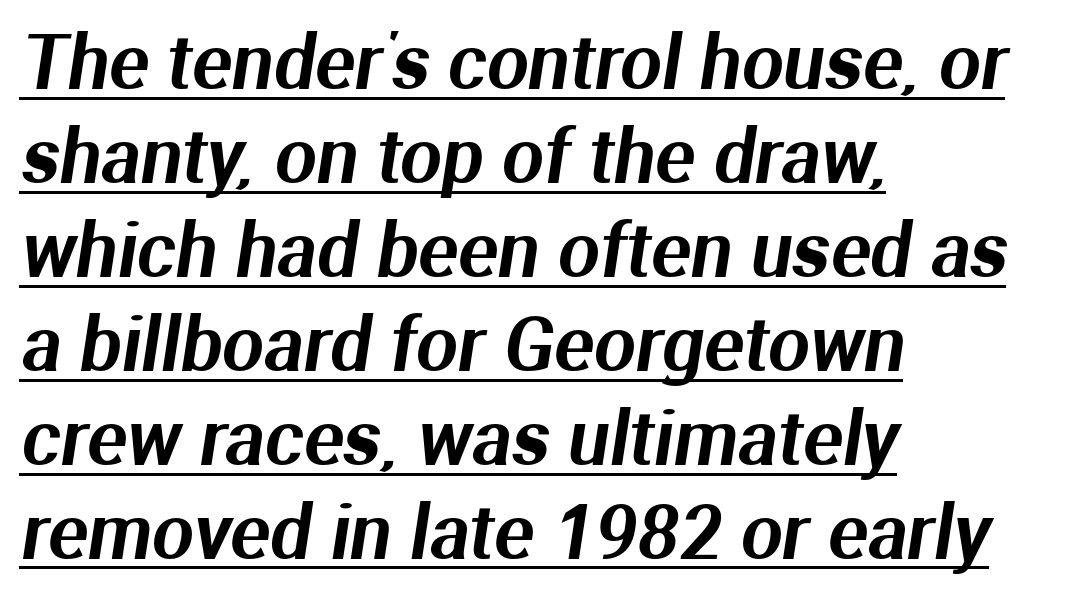
{"serif": "no", "width": "normal", "stroke_contrast": "medium", "x_height": "medium", "monospaced": "no", "underline": "yes", "align": "left", "line_spacing": "normal", "line_spacing_ratio": 1.27, "letter_spacing": "normal", "letter_spacing_em": 0.0, "glyph_px": 74}
